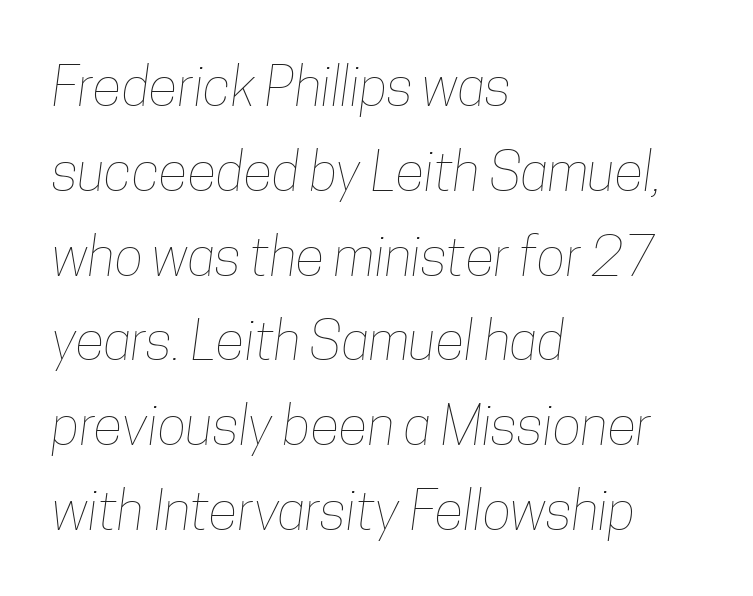
{"bold": "no", "weight": "thin", "width": "condensed", "stroke_contrast": "low", "x_height": "medium", "monospaced": "no", "underline": "no", "align": "left", "line_spacing": "normal", "line_spacing_ratio": 1.57, "letter_spacing": "normal", "letter_spacing_em": 0.0, "glyph_px": 54}
